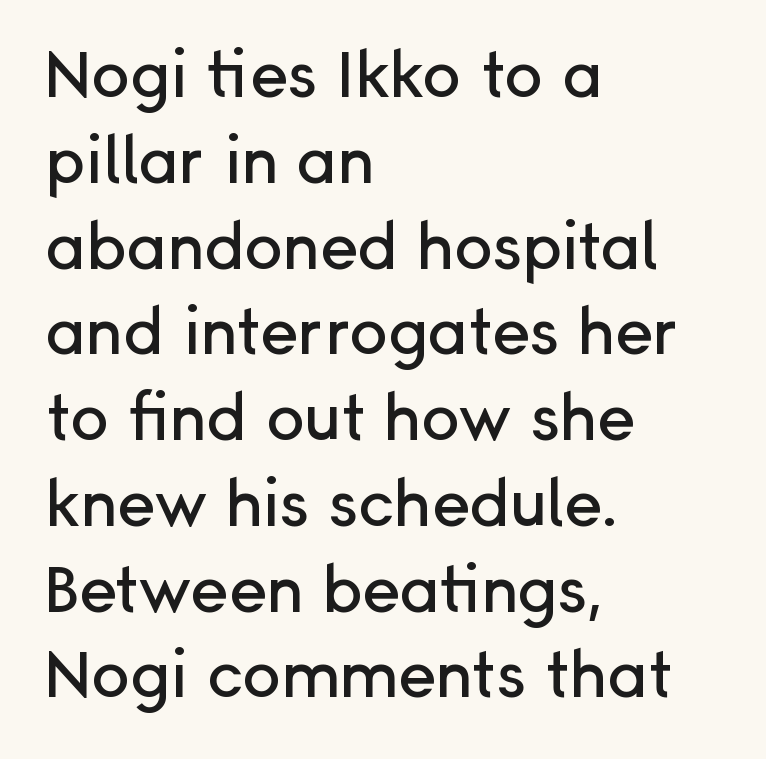
Q: Is the text italic (slanted)? A: No, it is upright.
Q: Is the typeface a serif or a sans-serif typeface? A: Sans-serif.
Q: Is the text underlined? A: No.
Q: How is the paragraph aligned? A: Left-aligned.
Q: Is the spacing between letters normal or unusually wide? A: Normal.
Q: Is the spacing between lines tight, normal or loose? A: Normal.
Q: Width (condensed, normal, or wide)? A: Normal.
Q: Stroke contrast? A: Low.
Q: x-height? A: Medium.
Q: Monospaced? A: No.
